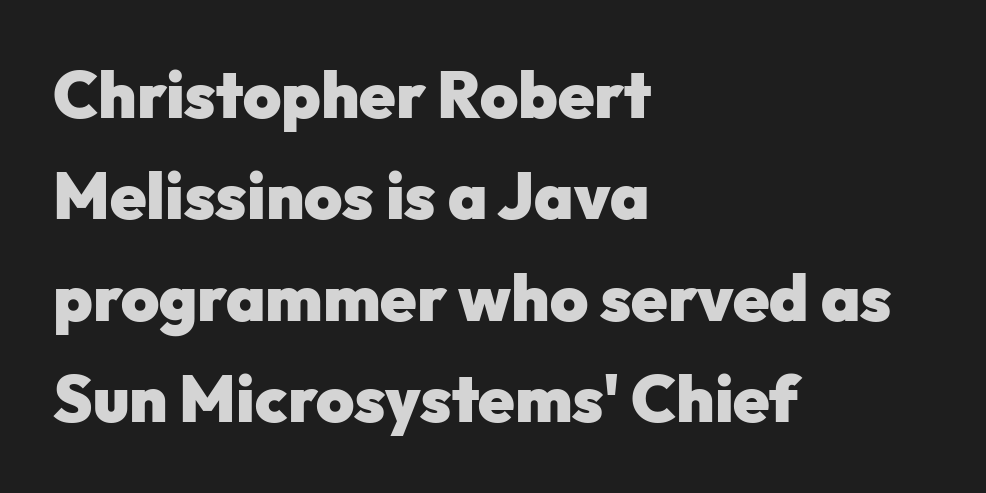
Spacing between characters is what you'd get straight out of the box. Nobody drew a line under any word here. Note the varied advance widths — an 'i' is clearly narrower than an 'm'. Notice how thick the strokes are: this is what a full bold looks like.
